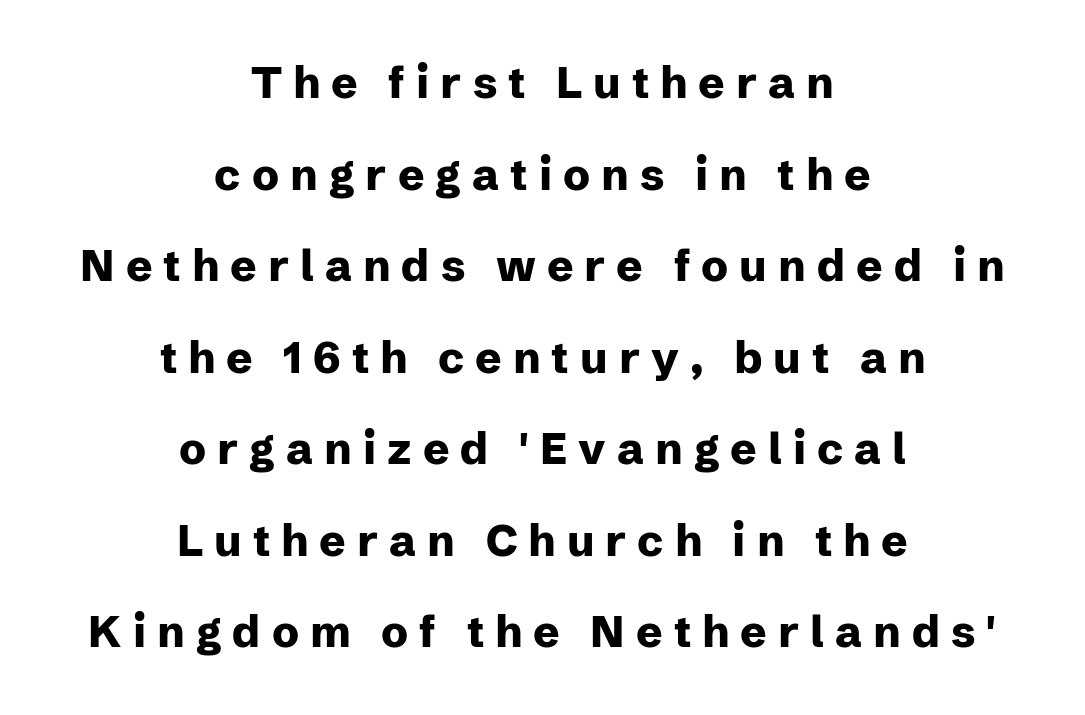
The lines are quadded center. The letterforms stand isolated, each surrounded by extra space. Posture: upright roman. The foot of each line stays bare and open.
